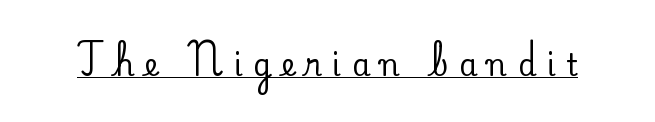
The image shows 30 px serif type, upright; set unusually wide letter spacing (+0.34 em), underlined; low stroke contrast and a small x-height.
